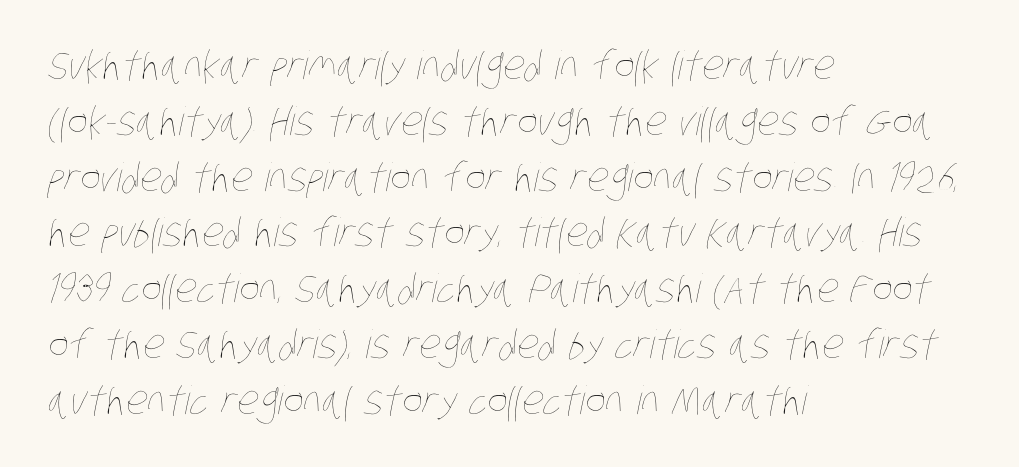
{"bold": "no", "weight": "thin", "width": "condensed", "stroke_contrast": "low", "x_height": "large", "monospaced": "no", "underline": "no", "align": "left", "line_spacing": "normal", "line_spacing_ratio": 1.43, "letter_spacing": "normal", "letter_spacing_em": 0.0, "glyph_px": 39}
